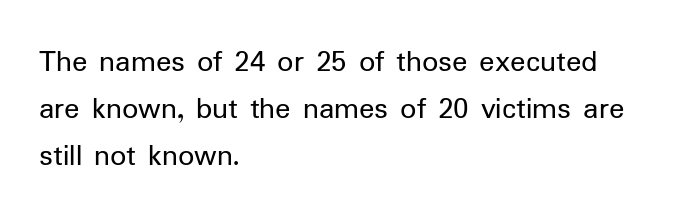
Q: Is the text bold? A: No.
Q: Is the text italic (slanted)? A: No, it is upright.
Q: Is the typeface a serif or a sans-serif typeface? A: Sans-serif.
Q: Is the text underlined? A: No.
Q: How is the paragraph aligned? A: Left-aligned.
Q: Is the spacing between letters normal or unusually wide? A: Normal.
Q: Is the spacing between lines tight, normal or loose? A: Normal.
Q: Width (condensed, normal, or wide)? A: Normal.
Q: Stroke contrast? A: Low.
Q: x-height? A: Medium.
Q: Monospaced? A: No.
